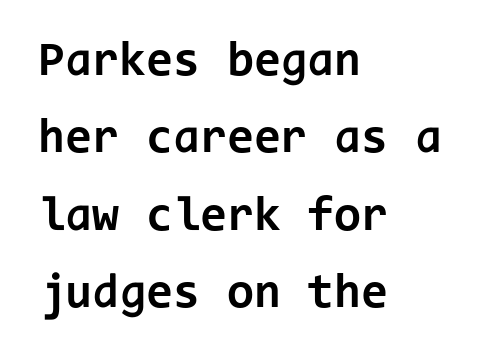
Do the letters lean? They stand straight. The setting favours the left margin, as ordinary paragraphs usually do. Clear beneath every line of the passage. Looks like terminal output: every glyph gets an equal slot. Does the leading feel generous? No, just average.
